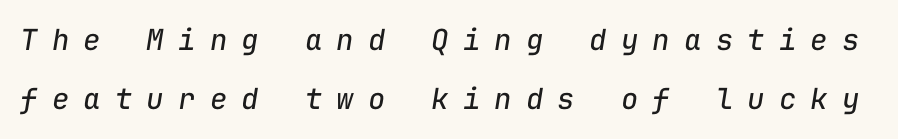
Loose tracking; the words dissolve into strings of separated letters. Stroke thickness stays within the range of a standard reading face or lighter. Emphasis-style slanted type is in use. Rows of type keep a wide berth in the vertical direction. Descenders are the only things crossing below the line.
